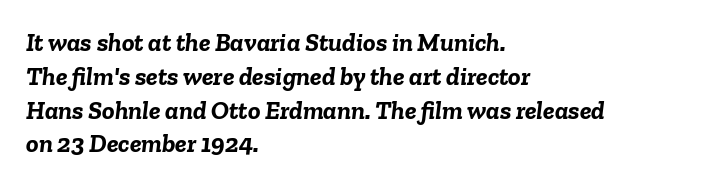
Q: Is the text bold? A: Yes.
Q: Is the text italic (slanted)? A: Yes, it leans right by about 6 degrees.
Q: Is the text underlined? A: No.
Q: How is the paragraph aligned? A: Left-aligned.
Q: Is the spacing between letters normal or unusually wide? A: Normal.
Q: Is the spacing between lines tight, normal or loose? A: Normal.
